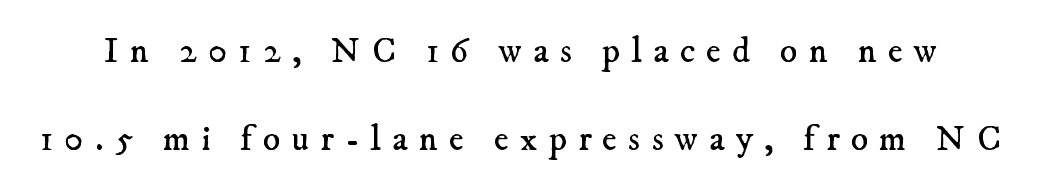
Tracking value appears strongly positive — letters spread wide. Do the characters align in a grid? No, the font is proportional. Is this a sans? No — the strokes have serifs. Is the type heavy? It reads as light-to-regular instead.
